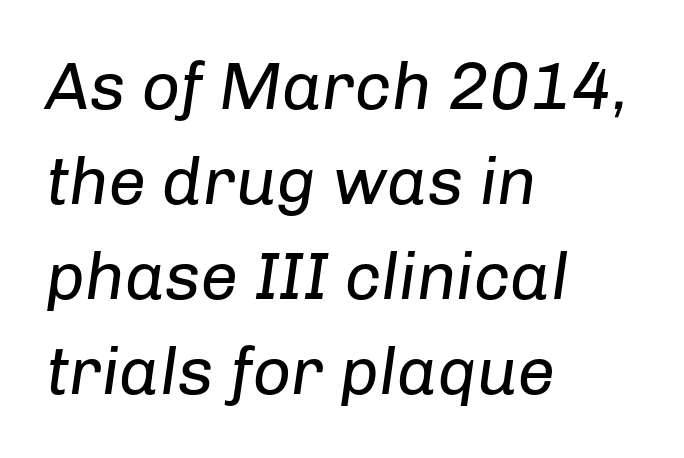
The image shows 67 px regular-weight type, italic (leaning right); set left-aligned, normal line spacing (1.42x), normal letter spacing, not underlined; low stroke contrast and a medium x-height.
